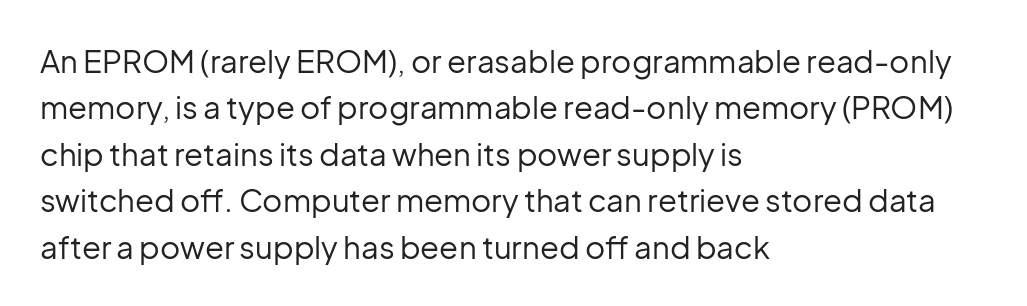
Characters remain perfectly vertical along every line. Default kerning and tracking; the words read as compact shapes. Vertically, the passage feels balanced, rows spaced as you'd expect. This sample uses a sans-serif face.
